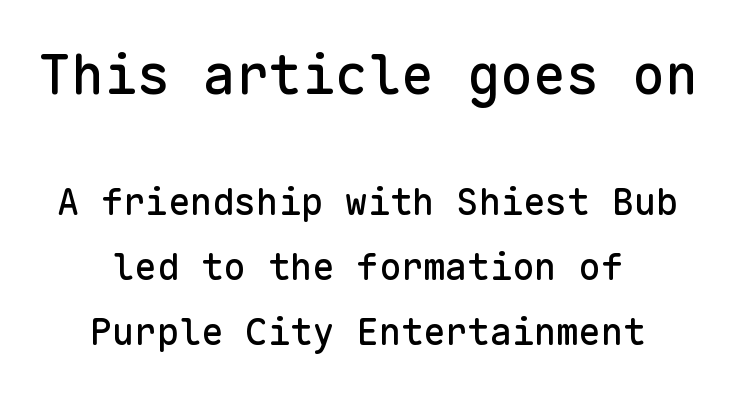
{"serif": "no", "italic": "no", "width": "normal", "stroke_contrast": "low", "x_height": "medium", "monospaced": "yes", "underline": "no", "align": "center", "line_spacing_ratio": 1.75, "letter_spacing": "normal", "letter_spacing_em": 0.0, "larger_block": "first", "size_ratio": 1.49, "glyph_px": 55}
